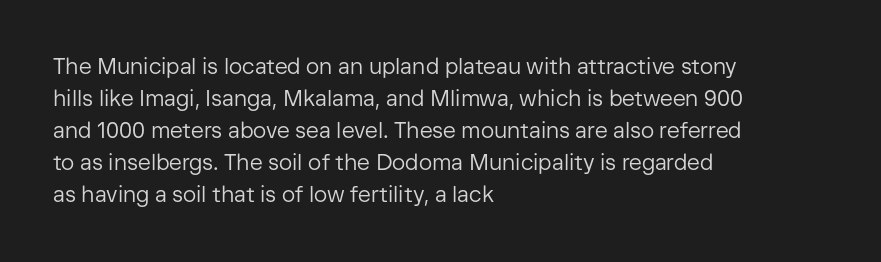
The image shows 22 px text type, upright; set left-aligned, normal line spacing (1.46x), normal letter spacing, not underlined.
